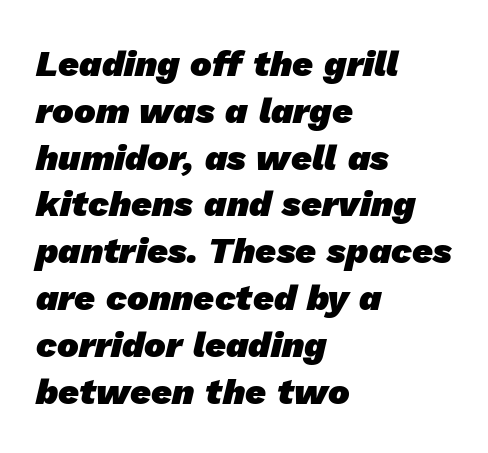
Q: Is the text bold? A: Yes.
Q: Is the typeface a serif or a sans-serif typeface? A: Sans-serif.
Q: Is the text underlined? A: No.
Q: How is the paragraph aligned? A: Left-aligned.
Q: Is the spacing between letters normal or unusually wide? A: Normal.
Q: Is the spacing between lines tight, normal or loose? A: Normal.
Q: Width (condensed, normal, or wide)? A: Normal.
Q: Stroke contrast? A: Low.
Q: x-height? A: Medium.
Q: Monospaced? A: No.
